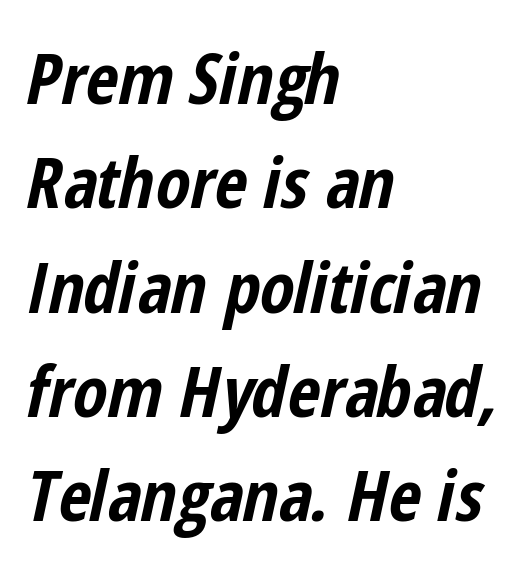
{"italic": "yes", "lean": "right", "slant_degrees": 12, "bold": "yes", "weight": "bold", "width": "condensed", "stroke_contrast": "low", "x_height": "medium", "monospaced": "no", "underline": "no", "align": "left", "line_spacing": "normal", "line_spacing_ratio": 1.47, "letter_spacing": "normal", "letter_spacing_em": 0.0, "glyph_px": 71}
